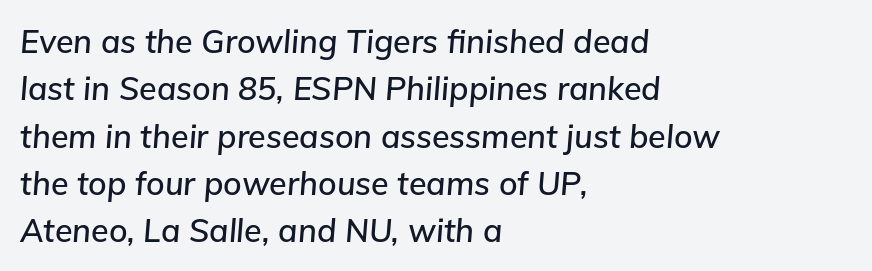
The image shows 32 px text type, italic (leaning right); set left-aligned, normal line spacing (1.48x), normal letter spacing, not underlined; low stroke contrast and a medium x-height.
